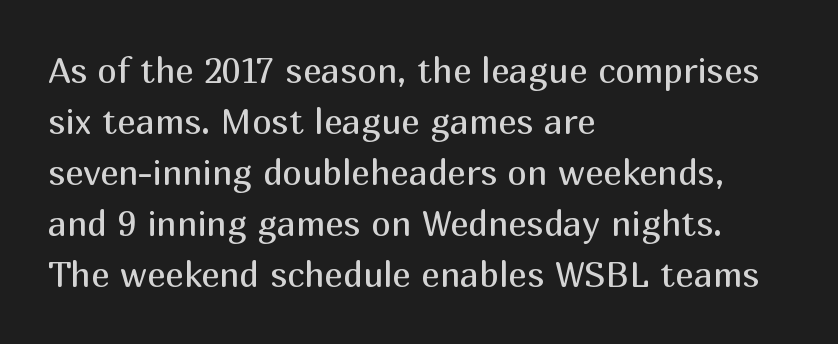
Q: Is the text bold? A: No.
Q: Is the text italic (slanted)? A: No, it is upright.
Q: Is the typeface a serif or a sans-serif typeface? A: Sans-serif.
Q: Is the text underlined? A: No.
Q: How is the paragraph aligned? A: Left-aligned.
Q: Is the spacing between letters normal or unusually wide? A: Normal.
Q: Is the spacing between lines tight, normal or loose? A: Normal.
Q: Width (condensed, normal, or wide)? A: Normal.
Q: Stroke contrast? A: Medium.
Q: x-height? A: Medium.
Q: Monospaced? A: No.
